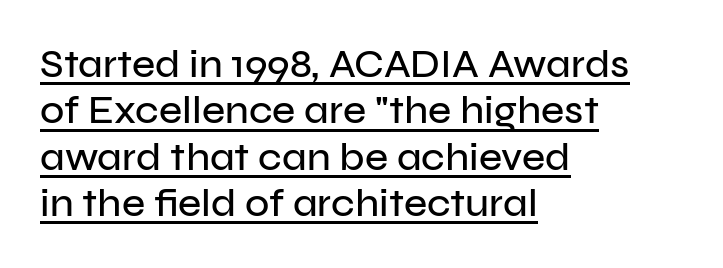
{"serif": "no", "italic": "no", "width": "normal", "stroke_contrast": "low", "x_height": "medium", "monospaced": "no", "underline": "yes", "align": "left", "line_spacing_ratio": 1.16, "letter_spacing": "normal", "letter_spacing_em": 0.0, "glyph_px": 40}
